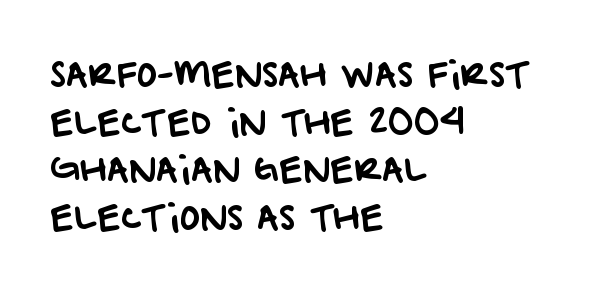
What kind of face is this? One without serifs — a sans. Only glyphs here, with clear space below each row. Casual observation: everything's shoved over to the left. Each new line begins a customary step beneath the previous one. How are the letters spaced? Ordinarily, with no added tracking. The passage shown is typed in a proportional face where columns would drift.
